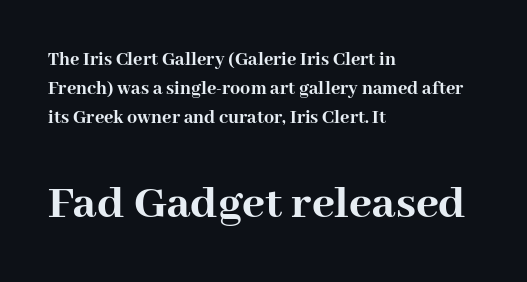
{"serif": "yes", "italic": "no", "bold": "yes", "weight": "semibold", "width": "normal", "stroke_contrast": "high", "x_height": "medium", "monospaced": "no", "underline": "no", "align": "left", "line_spacing": "normal", "line_spacing_ratio": 1.46, "letter_spacing": "normal", "letter_spacing_em": 0.0, "larger_block": "second", "size_ratio": 2.45, "glyph_px": 49}
